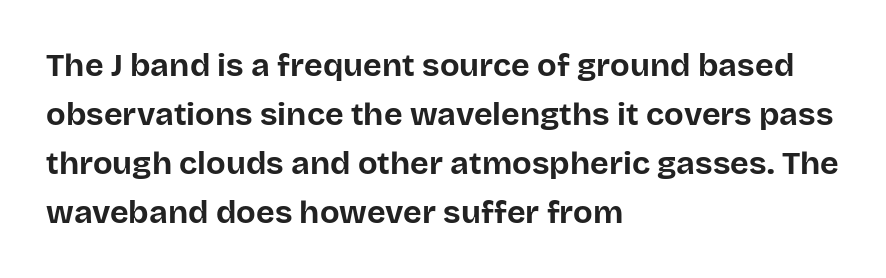
The image shows 32 px bold sans-serif type, upright; set left-aligned, normal line spacing (1.53x), normal letter spacing, not underlined; low stroke contrast and a large x-height.
